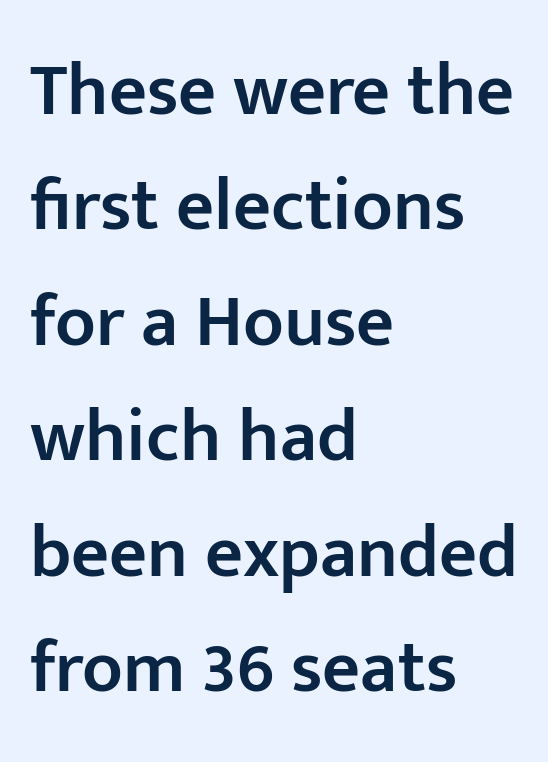
Characters follow at the spacing the type designer built in. Visually the block forms a straight wall on the left and a jagged coastline on the right. Each letter keeps its own natural width here, so spacing adapts to shape. The letters stand upright; this is a roman face. Slightly chunky letters — semibold, I'd say, not full bold.
